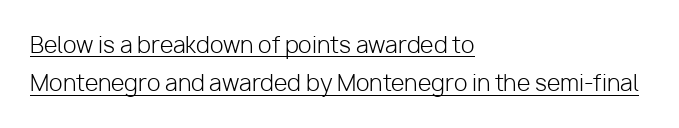
Where is the straight margin? On the left. Vertical strokes here are truly vertical. Caption: standard tracking, unaltered. The typesetter has applied underlining to the passage shown. Stems here are at most as thick as an everyday book face.
